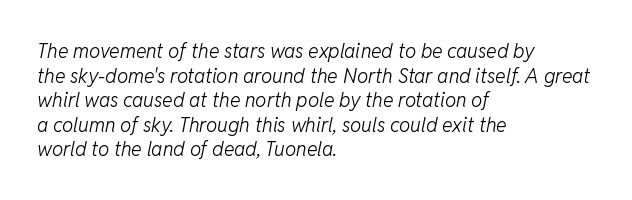
Q: Is the text bold? A: No.
Q: Is the text italic (slanted)? A: Yes, it leans right by about 11 degrees.
Q: Is the text underlined? A: No.
Q: How is the paragraph aligned? A: Left-aligned.
Q: Is the spacing between letters normal or unusually wide? A: Normal.
